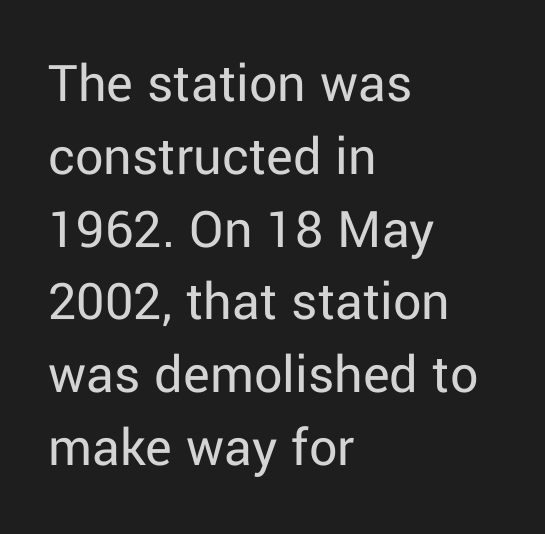
Q: Is the text bold? A: No.
Q: Is the text italic (slanted)? A: No, it is upright.
Q: Is the typeface a serif or a sans-serif typeface? A: Sans-serif.
Q: Is the text underlined? A: No.
Q: How is the paragraph aligned? A: Left-aligned.
Q: Is the spacing between letters normal or unusually wide? A: Normal.
Q: Is the spacing between lines tight, normal or loose? A: Normal.
Q: Width (condensed, normal, or wide)? A: Normal.
Q: Stroke contrast? A: Low.
Q: x-height? A: Medium.
Q: Monospaced? A: No.
